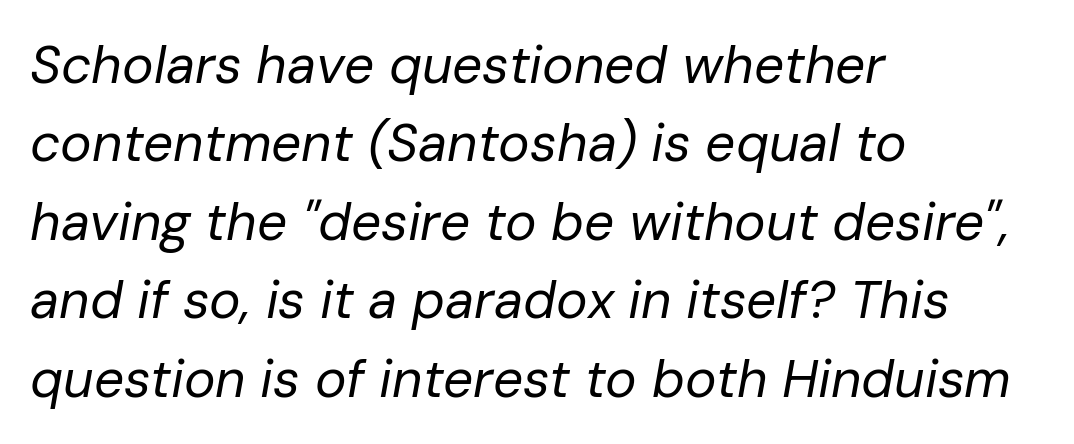
{"italic": "yes", "lean": "right", "slant_degrees": 10, "bold": "no", "weight": "regular", "width": "normal", "stroke_contrast": "low", "x_height": "medium", "monospaced": "no", "underline": "no", "align": "left", "line_spacing": "normal", "line_spacing_ratio": 1.48, "letter_spacing": "normal", "letter_spacing_em": 0.0, "glyph_px": 53}
